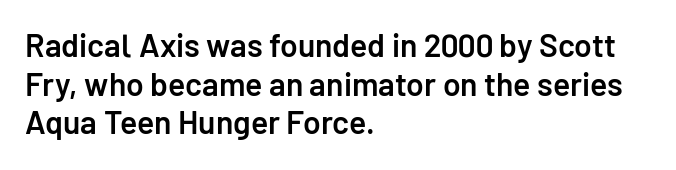
Are there feet on the stems? There aren't — it's a sans. A typesetter would call this proportional, since set widths differ per character. When letters stand straight like this, we call the style roman or upright. Here the glyphs are tracked normally, forming tight word shapes. Slightly chunky letters — semibold, I'd say, not full bold. Compared with a centered layout, this one pins lines to the left instead.
